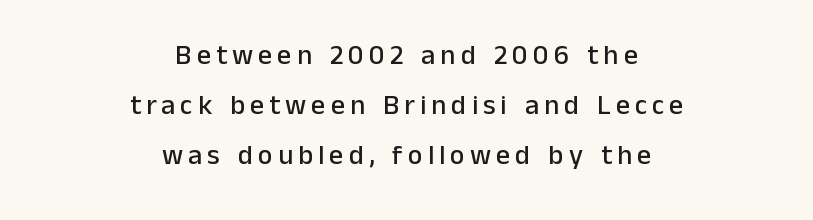
Q: Is the text italic (slanted)? A: No, it is upright.
Q: Is the typeface a serif or a sans-serif typeface? A: Sans-serif.
Q: Is the text underlined? A: No.
Q: How is the paragraph aligned? A: Centered.
Q: Width (condensed, normal, or wide)? A: Normal.
Q: Stroke contrast? A: Low.
Q: x-height? A: Medium.
Q: Monospaced? A: No.
